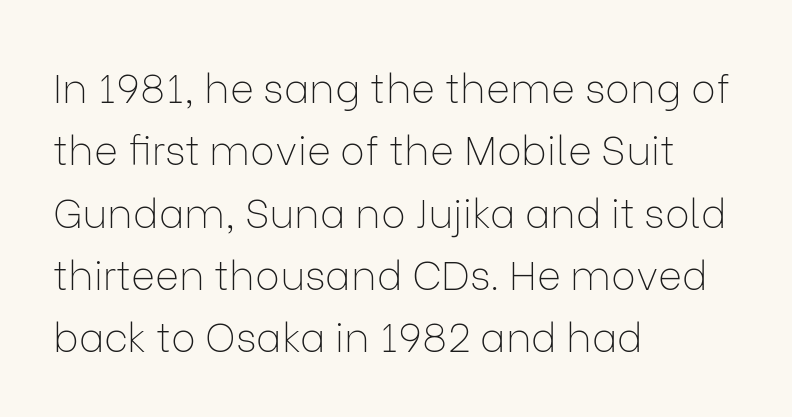
{"serif": "no", "italic": "no", "bold": "no", "weight": "thin", "width": "normal", "stroke_contrast": "low", "x_height": "medium", "monospaced": "no", "underline": "no", "align": "left", "line_spacing": "normal", "line_spacing_ratio": 1.52, "letter_spacing": "normal", "letter_spacing_em": 0.0, "glyph_px": 41}
